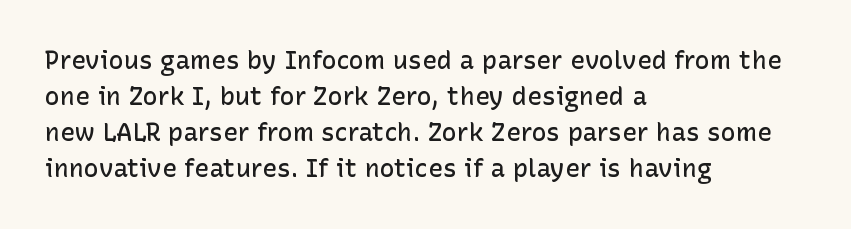
{"italic": "no", "bold": "semi", "underline": "no", "align": "left", "line_spacing": "normal", "line_spacing_ratio": 1.44, "letter_spacing": "normal", "letter_spacing_em": 0.0, "glyph_px": 25}
